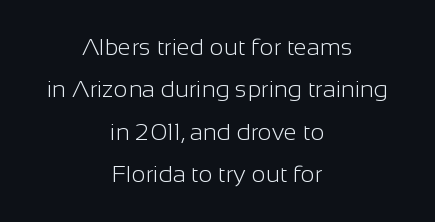
{"italic": "no", "bold": "no", "underline": "no", "align": "center", "line_spacing_ratio": 1.77, "letter_spacing": "normal", "letter_spacing_em": 0.0, "glyph_px": 24}
